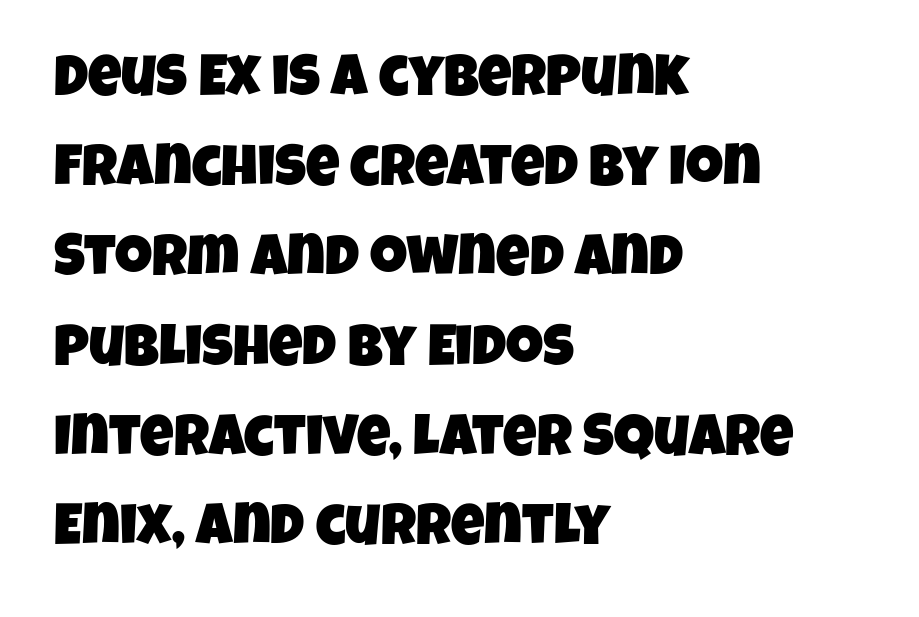
Is the block centered? No — it sits flush against the left margin. The zone under the glyphs is completely vacant. In terms of letterspacing, this is plain default setting. Examine the stroke ends and you'll find no serifs. Interline gaps are of average width in this sample.
